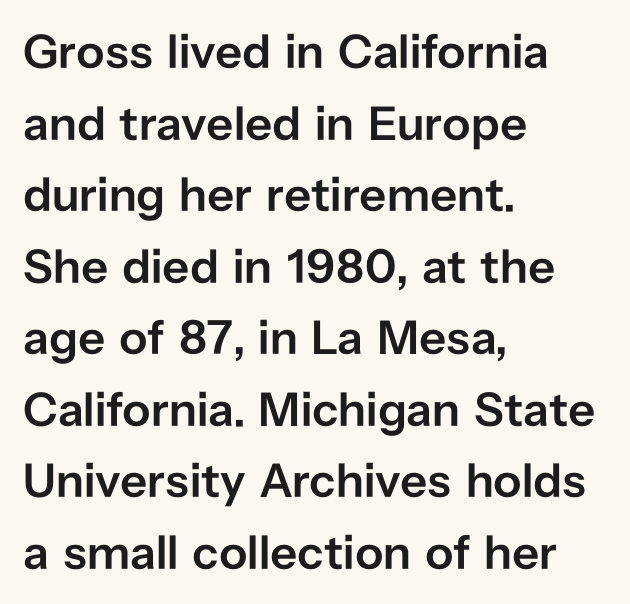
Are there feet on the stems? There aren't — it's a sans. Summary of vertical rhythm: regular, with standard interline spacing. Do the characters align in a grid? No, the font is proportional. The passage shown has conventional tracking throughout. Where is the straight margin? On the left.
